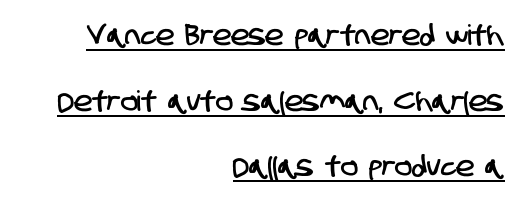
Q: Is the typeface a serif or a sans-serif typeface? A: Sans-serif.
Q: Is the text underlined? A: Yes.
Q: How is the paragraph aligned? A: Right-aligned.
Q: Is the spacing between letters normal or unusually wide? A: Normal.
Q: Is the spacing between lines tight, normal or loose? A: Loose.
Q: Width (condensed, normal, or wide)? A: Condensed.
Q: Stroke contrast? A: Low.
Q: x-height? A: Large.
Q: Monospaced? A: No.
